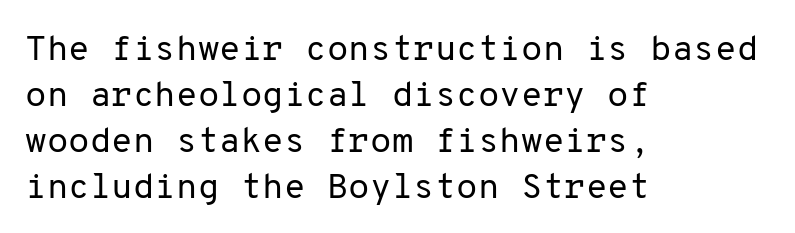
Q: Is the text bold? A: No.
Q: Is the text italic (slanted)? A: No, it is upright.
Q: Is the typeface a serif or a sans-serif typeface? A: Sans-serif.
Q: Is the text underlined? A: No.
Q: How is the paragraph aligned? A: Left-aligned.
Q: Is the spacing between letters normal or unusually wide? A: Normal.
Q: Is the spacing between lines tight, normal or loose? A: Normal.
Q: Width (condensed, normal, or wide)? A: Normal.
Q: Stroke contrast? A: Low.
Q: x-height? A: Medium.
Q: Monospaced? A: Yes.
